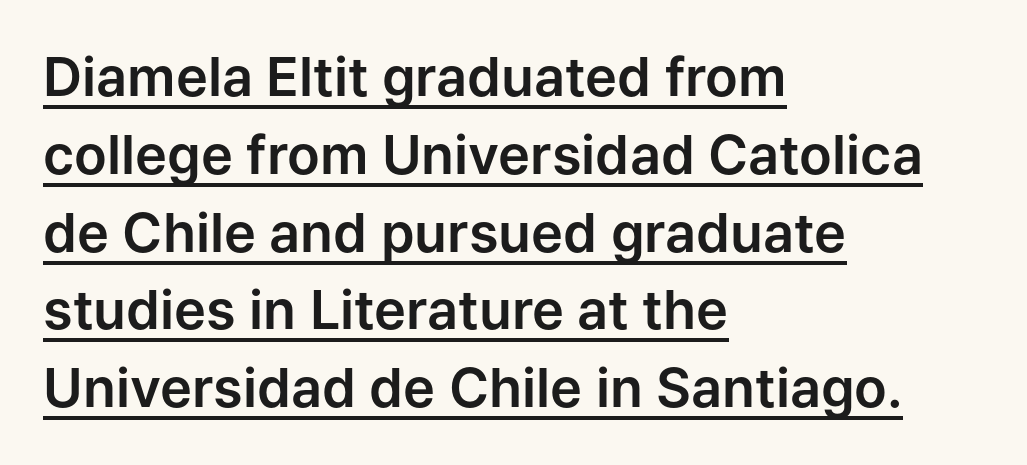
Q: Is the text italic (slanted)? A: No, it is upright.
Q: Is the typeface a serif or a sans-serif typeface? A: Sans-serif.
Q: Is the text underlined? A: Yes.
Q: How is the paragraph aligned? A: Left-aligned.
Q: Is the spacing between letters normal or unusually wide? A: Normal.
Q: Is the spacing between lines tight, normal or loose? A: Normal.
Q: Width (condensed, normal, or wide)? A: Normal.
Q: Stroke contrast? A: Low.
Q: x-height? A: Medium.
Q: Monospaced? A: No.
